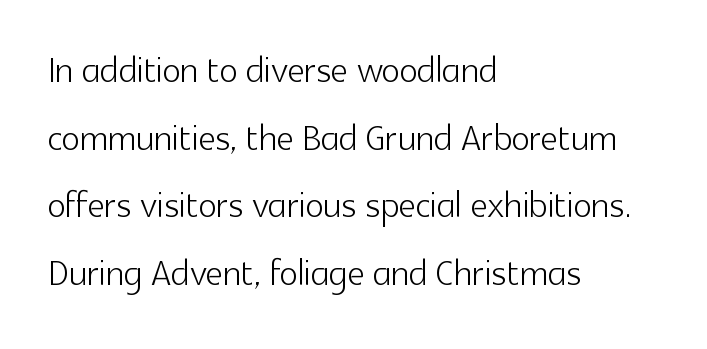
{"serif": "no", "italic": "no", "bold": "no", "weight": "light", "width": "normal", "x_height": "medium", "monospaced": "no", "underline": "no", "align": "left", "line_spacing": "normal", "line_spacing_ratio": 1.41, "letter_spacing": "normal", "letter_spacing_em": 0.0, "glyph_px": 48}
